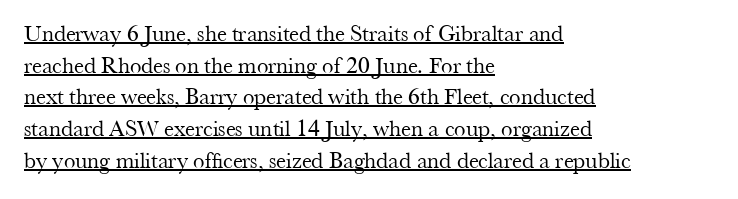
{"italic": "no", "bold": "no", "underline": "yes", "align": "left", "line_spacing": "normal", "line_spacing_ratio": 1.38, "letter_spacing": "normal", "letter_spacing_em": 0.0, "glyph_px": 23}
